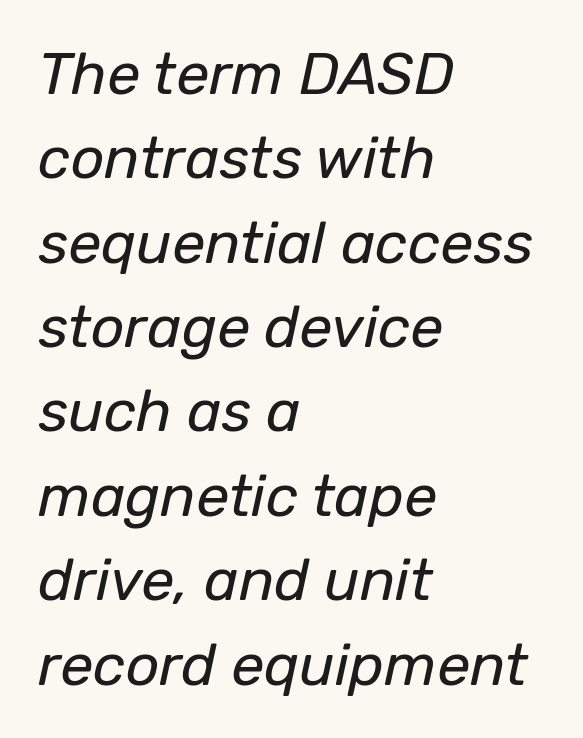
Honestly, there is no underline to notice here at all. The text carries the slant typical of an italic or oblique font. Heft: none added — not bold. These lines keep a tight, regular rhythm from letter to letter. If you measured baseline to baseline, you'd find a middling distance.
